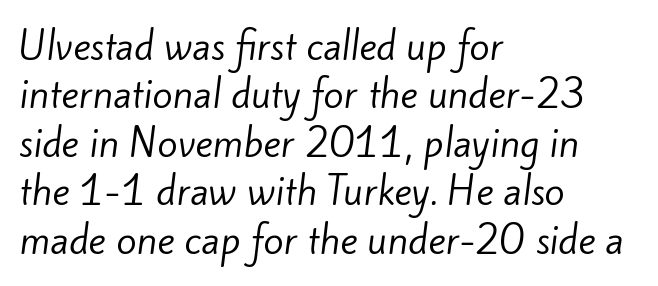
{"serif": "no", "bold": "no", "weight": "regular", "width": "normal", "stroke_contrast": "low", "x_height": "small", "monospaced": "no", "underline": "no", "align": "left", "line_spacing": "normal", "line_spacing_ratio": 1.31, "letter_spacing": "normal", "letter_spacing_em": 0.0, "glyph_px": 37}
